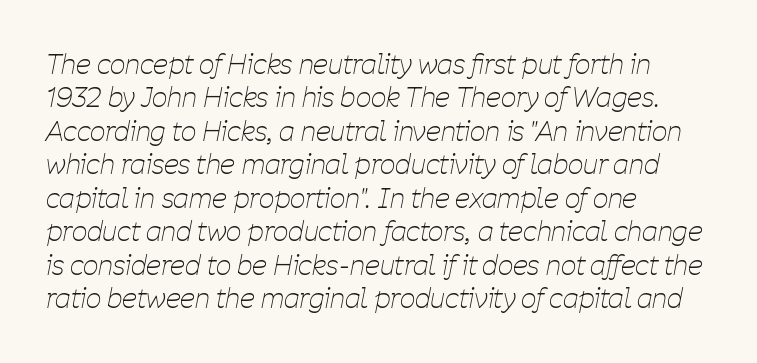
Q: Is the text bold? A: No.
Q: Is the text italic (slanted)? A: Yes, it leans right by about 11 degrees.
Q: Is the text underlined? A: No.
Q: How is the paragraph aligned? A: Left-aligned.
Q: Is the spacing between letters normal or unusually wide? A: Normal.
